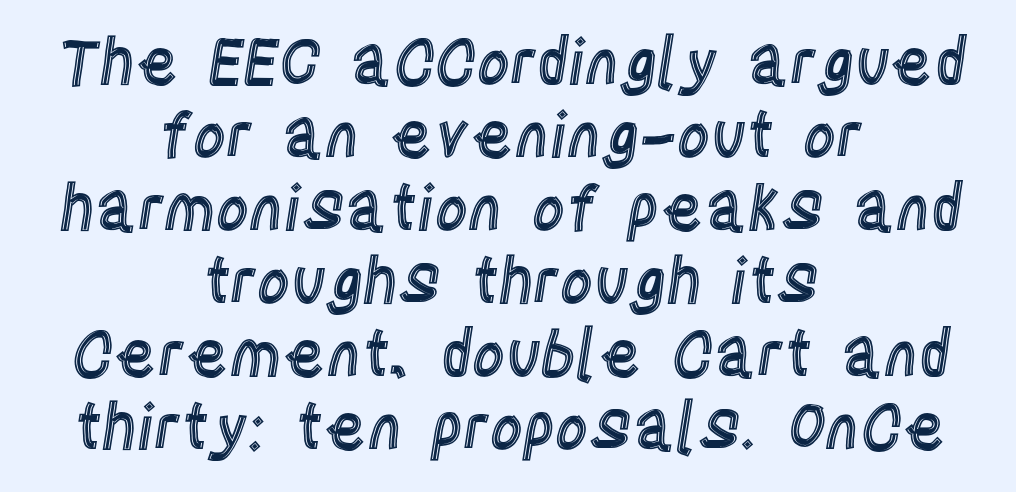
Q: Is the text italic (slanted)? A: Yes.
Q: Is the text underlined? A: No.
Q: How is the paragraph aligned? A: Centered.
Q: Is the spacing between letters normal or unusually wide? A: Normal.
Q: Is the spacing between lines tight, normal or loose? A: Tight.
Q: Width (condensed, normal, or wide)? A: Condensed.
Q: x-height? A: Large.
Q: Monospaced? A: No.
